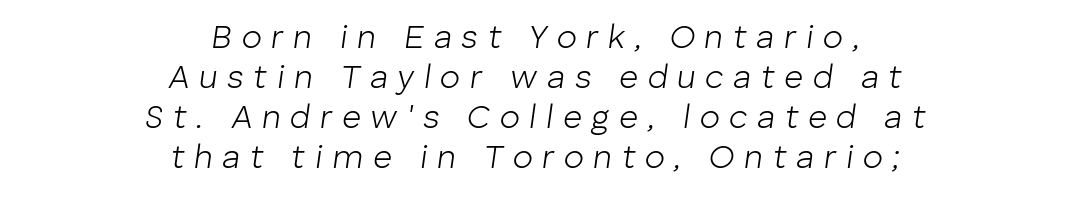
The image shows 33 px light type, italic (leaning right); set centered, line spacing 1.21x, unusually wide letter spacing (+0.29 em), not underlined; low stroke contrast and a medium x-height.
